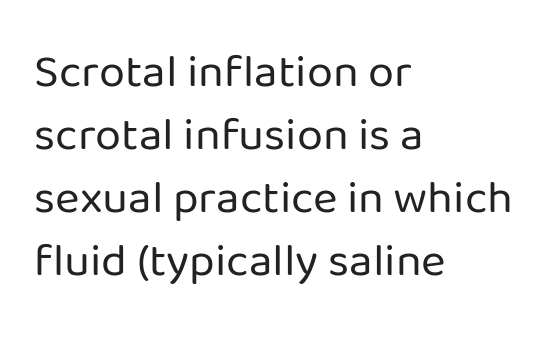
Q: Is the text bold? A: No.
Q: Is the text italic (slanted)? A: No, it is upright.
Q: Is the typeface a serif or a sans-serif typeface? A: Sans-serif.
Q: Is the text underlined? A: No.
Q: How is the paragraph aligned? A: Left-aligned.
Q: Is the spacing between letters normal or unusually wide? A: Normal.
Q: Is the spacing between lines tight, normal or loose? A: Normal.
Q: Width (condensed, normal, or wide)? A: Normal.
Q: Stroke contrast? A: Low.
Q: x-height? A: Medium.
Q: Monospaced? A: No.
